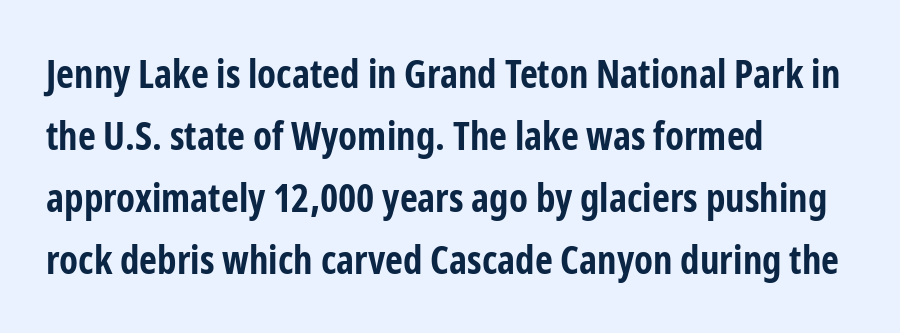
The image shows 39 px bold, condensed sans-serif type, upright; set left-aligned, normal line spacing (1.59x), normal letter spacing, not underlined; low stroke contrast and a medium x-height.
